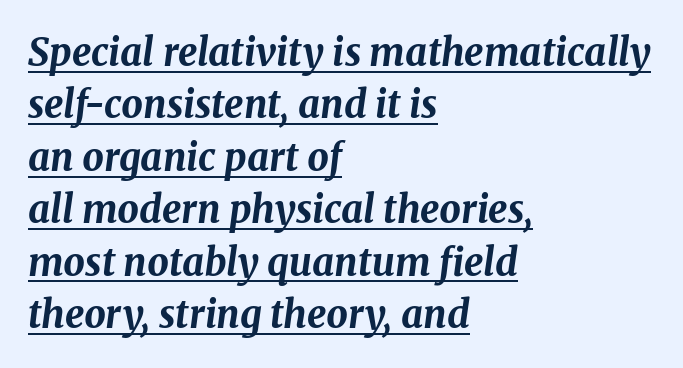
The image shows 38 px bold type, italic (leaning right); set left-aligned, normal line spacing (1.38x), normal letter spacing, underlined; medium stroke contrast and a medium x-height.
